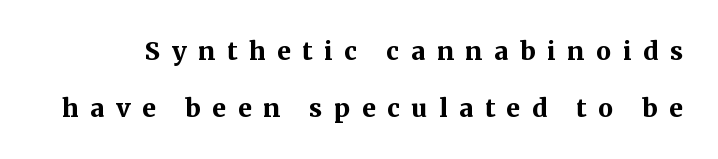
{"italic": "no", "bold": "yes", "underline": "no", "line_spacing": "loose", "line_spacing_ratio": 2.28, "letter_spacing": "wide", "letter_spacing_em": 0.47, "glyph_px": 25}
